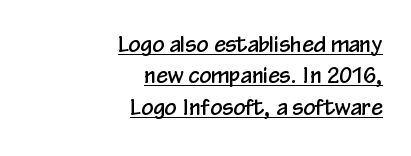
{"italic": "no", "underline": "yes", "align": "right", "line_spacing": "normal", "line_spacing_ratio": 1.5, "letter_spacing": "normal", "letter_spacing_em": 0.0, "glyph_px": 21}
